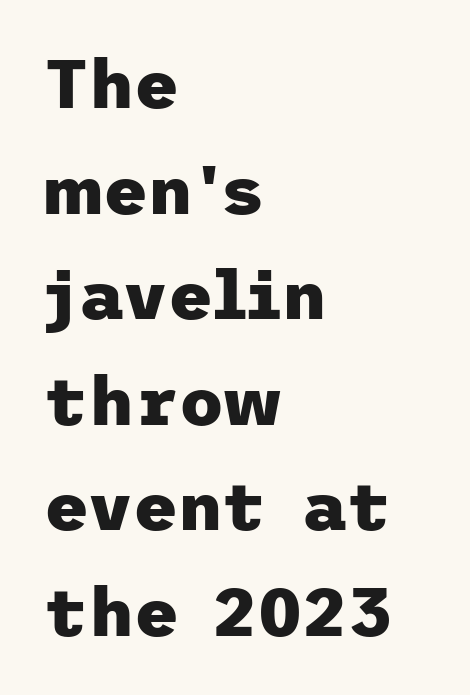
The image shows 69 px heavy sans-serif type, upright; set left-aligned, normal line spacing (1.53x), normal letter spacing, not underlined; low stroke contrast and a medium x-height.
